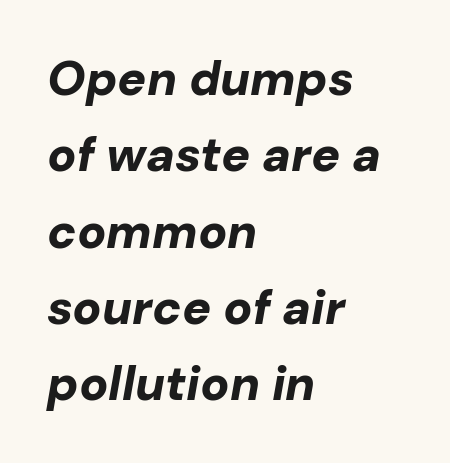
{"italic": "yes", "lean": "right", "slant_degrees": 10, "bold": "yes", "weight": "bold", "width": "normal", "stroke_contrast": "low", "x_height": "medium", "monospaced": "no", "underline": "no", "align": "left", "line_spacing": "normal", "line_spacing_ratio": 1.59, "letter_spacing": "normal", "letter_spacing_em": 0.0, "glyph_px": 48}
